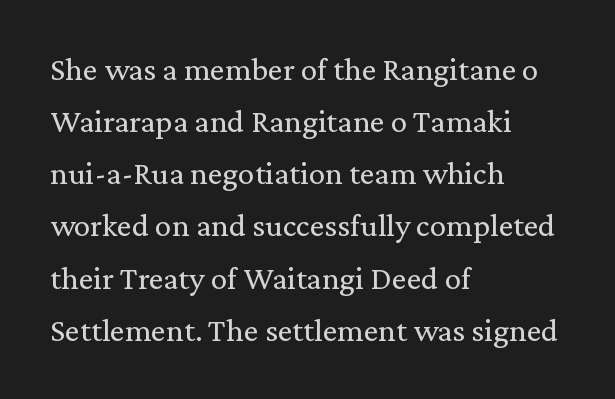
Q: Is the text bold? A: No.
Q: Is the text italic (slanted)? A: No, it is upright.
Q: Is the typeface a serif or a sans-serif typeface? A: Serif.
Q: Is the text underlined? A: No.
Q: How is the paragraph aligned? A: Left-aligned.
Q: Is the spacing between letters normal or unusually wide? A: Normal.
Q: Is the spacing between lines tight, normal or loose? A: Normal.
Q: Width (condensed, normal, or wide)? A: Normal.
Q: Stroke contrast? A: Medium.
Q: x-height? A: Medium.
Q: Monospaced? A: No.
